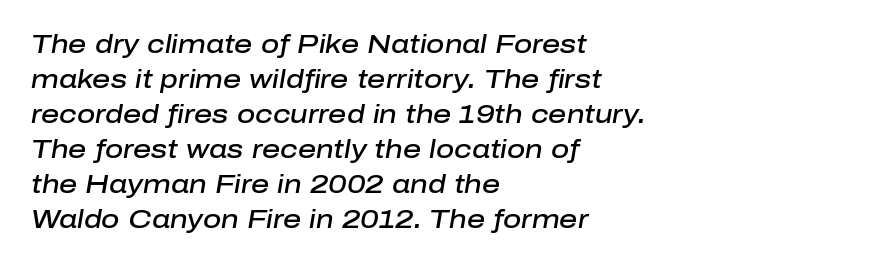
{"italic": "yes", "lean": "right", "slant_degrees": 10, "bold": "semi", "underline": "no", "align": "left", "line_spacing": "normal", "line_spacing_ratio": 1.4, "letter_spacing": "normal", "letter_spacing_em": 0.0, "glyph_px": 25}
